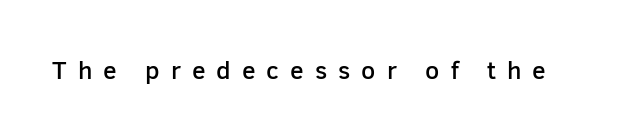
Q: Is the text bold? A: Semi-bold.
Q: Is the text italic (slanted)? A: No, it is upright.
Q: Is the text underlined? A: No.
Q: Is the spacing between letters normal or unusually wide? A: Unusually wide.
